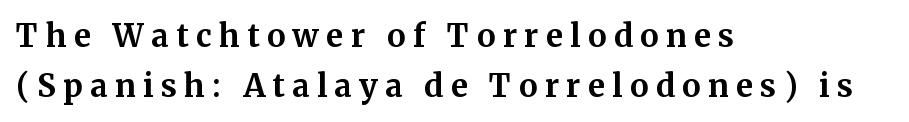
The image shows 31 px bold serif type, upright; set left-aligned, normal line spacing (1.61x), unusually wide letter spacing (+0.24 em), not underlined; medium stroke contrast and a medium x-height.
